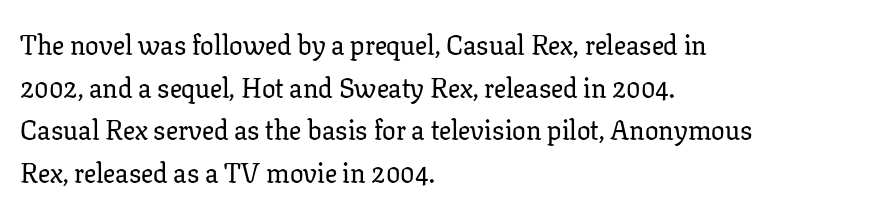
The words here are not underlined. Upright lettering throughout. This rendering leaves character spacing at its baseline value. These lines stack with their left ends in a neat column. Vertical spacing — default.
